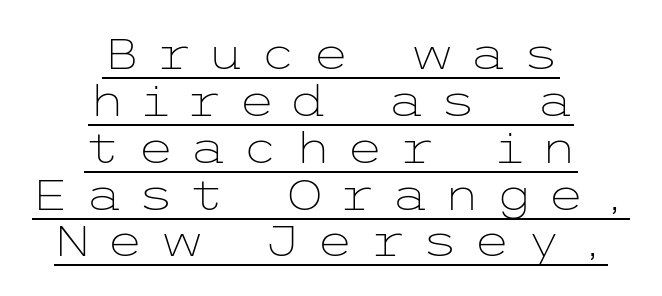
Q: Is the text bold? A: No.
Q: Is the text italic (slanted)? A: No, it is upright.
Q: Is the typeface a serif or a sans-serif typeface? A: Sans-serif.
Q: Is the text underlined? A: Yes.
Q: How is the paragraph aligned? A: Centered.
Q: Is the spacing between letters normal or unusually wide? A: Unusually wide.
Q: Is the spacing between lines tight, normal or loose? A: Tight.
Q: Width (condensed, normal, or wide)? A: Wide.
Q: Stroke contrast? A: Low.
Q: x-height? A: Medium.
